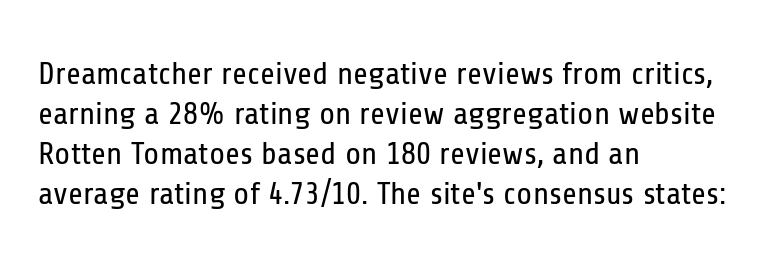
{"serif": "no", "italic": "no", "bold": "no", "weight": "regular", "width": "condensed", "stroke_contrast": "low", "x_height": "medium", "monospaced": "no", "underline": "no", "align": "left", "line_spacing": "normal", "line_spacing_ratio": 1.25, "letter_spacing": "normal", "letter_spacing_em": 0.0, "glyph_px": 32}
